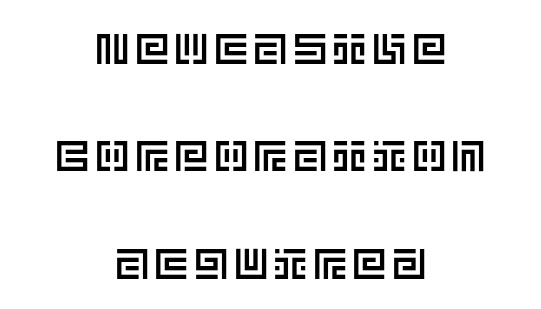
The image shows 43 px text type, upright; set centered, loose line spacing (2.5x), not underlined; a large x-height.
